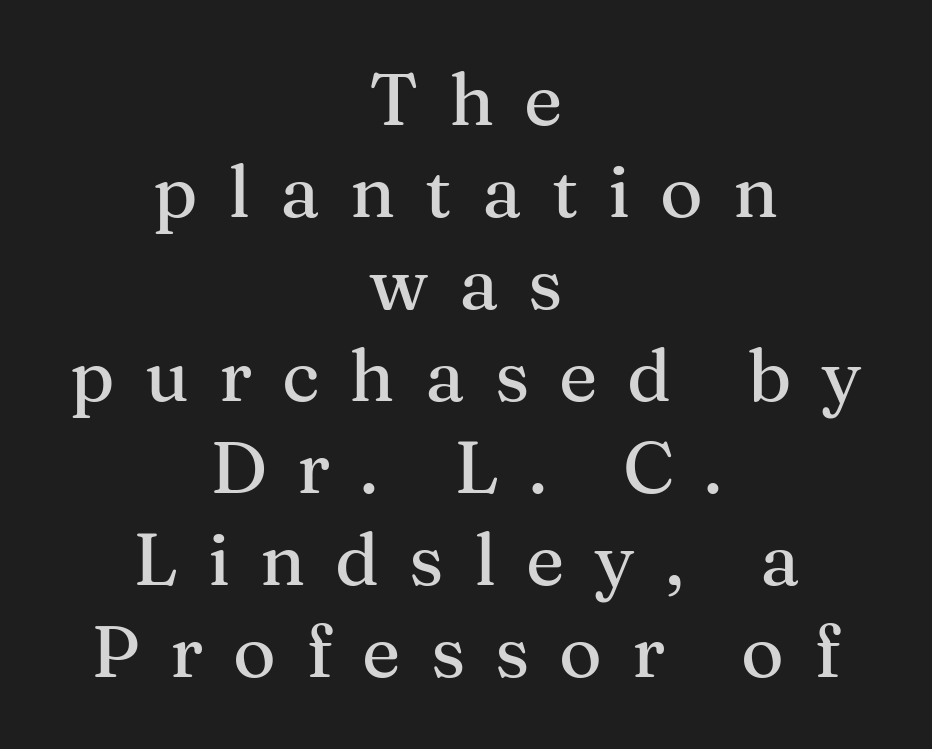
The image shows 73 px serif type, upright; set centered, normal line spacing (1.26x), unusually wide letter spacing (+0.41 em), not underlined; medium stroke contrast and a medium x-height.
